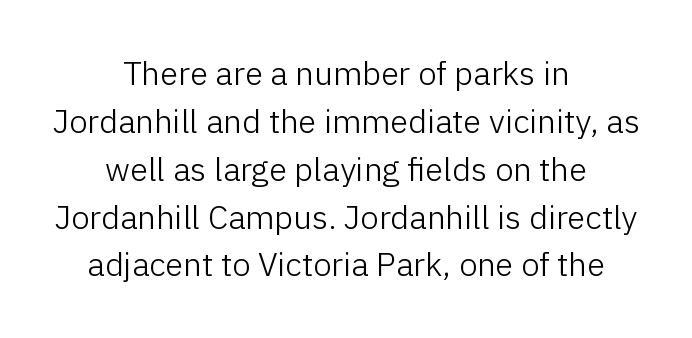
The image shows 33 px light sans-serif type, upright; set centered, normal line spacing (1.45x), normal letter spacing, not underlined; low stroke contrast and a medium x-height.
